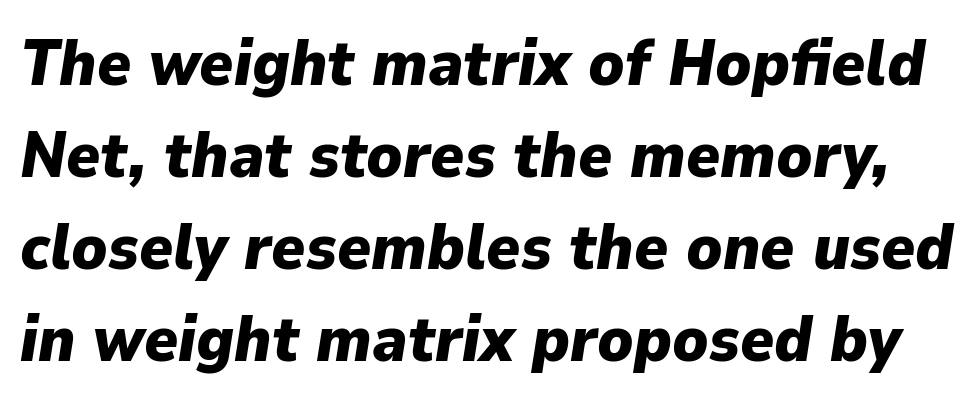
The image shows 64 px heavy type, italic (leaning right); set normal line spacing (1.44x), normal letter spacing, not underlined; low stroke contrast and a medium x-height.
